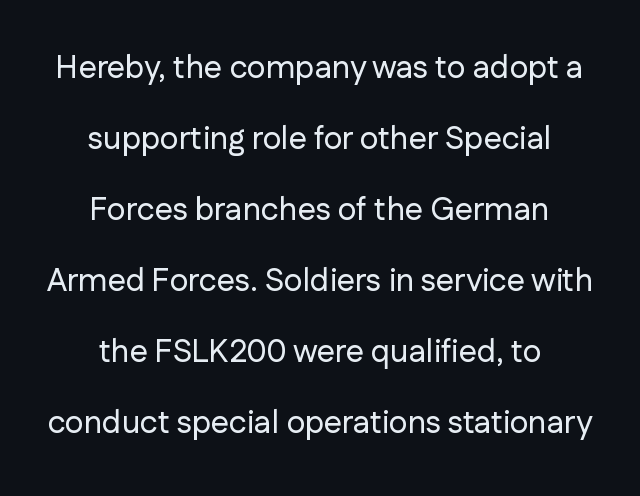
Q: Is the text italic (slanted)? A: No, it is upright.
Q: Is the typeface a serif or a sans-serif typeface? A: Sans-serif.
Q: Is the text underlined? A: No.
Q: How is the paragraph aligned? A: Centered.
Q: Is the spacing between letters normal or unusually wide? A: Normal.
Q: Is the spacing between lines tight, normal or loose? A: Loose.
Q: Width (condensed, normal, or wide)? A: Normal.
Q: Stroke contrast? A: Low.
Q: x-height? A: Medium.
Q: Monospaced? A: No.
